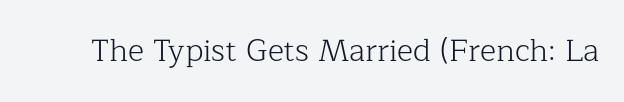
{"serif": "yes", "italic": "no", "bold": "no", "weight": "light", "width": "normal", "stroke_contrast": "low", "x_height": "medium", "monospaced": "no", "underline": "no", "letter_spacing": "normal", "letter_spacing_em": 0.0, "glyph_px": 31}
